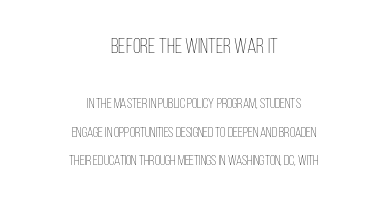
The image shows 21 px text type, upright; set centered, loose line spacing (2.05x), normal letter spacing, not underlined; the first (top) block is 1.5x larger.
